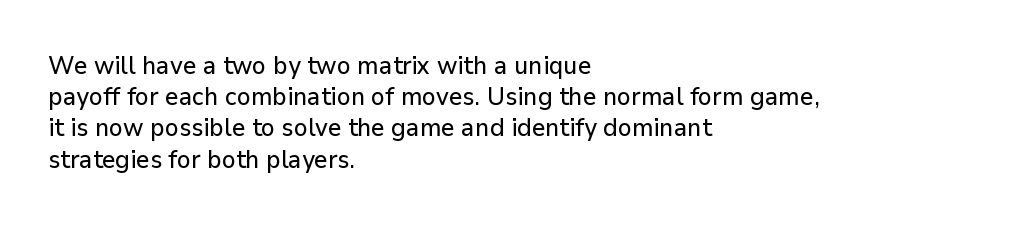
{"italic": "no", "underline": "no", "align": "left", "line_spacing": "normal", "line_spacing_ratio": 1.25, "letter_spacing": "normal", "letter_spacing_em": 0.0, "glyph_px": 25}
